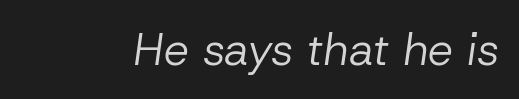
This is not heavy type; no bold has been used. The line texture is even and compact thanks to regular tracking. The zone under the glyphs is completely vacant. These lines are rendered in a variable-pitch font. The rendering applies a slant to the glyphs.
